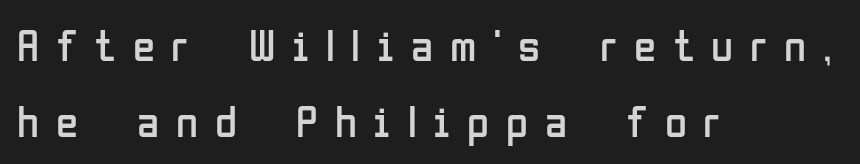
The image shows 45 px regular-weight, condensed sans-serif type, upright; set left-aligned, normal line spacing (1.7x), unusually wide letter spacing (+0.37 em), not underlined; low stroke contrast and a medium x-height.
